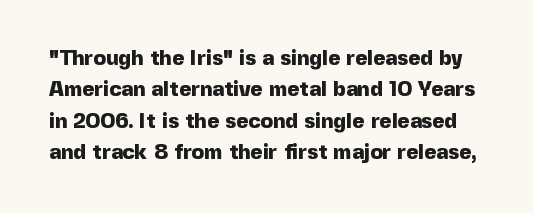
The image shows 21 px bold type, upright; set normal line spacing (1.49x), normal letter spacing, not underlined.
